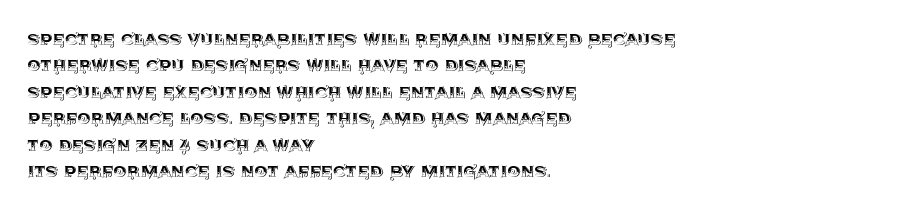
Q: Is the text italic (slanted)? A: No, it is upright.
Q: Is the text underlined? A: No.
Q: How is the paragraph aligned? A: Left-aligned.
Q: Is the spacing between letters normal or unusually wide? A: Normal.
Q: Is the spacing between lines tight, normal or loose? A: Normal.
